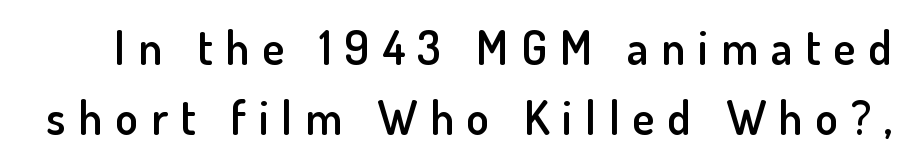
{"serif": "no", "italic": "no", "bold": "semi", "weight": "semibold", "width": "normal", "stroke_contrast": "low", "x_height": "small", "monospaced": "no", "underline": "no", "line_spacing": "normal", "line_spacing_ratio": 1.49, "letter_spacing": "wide", "letter_spacing_em": 0.27, "glyph_px": 47}
